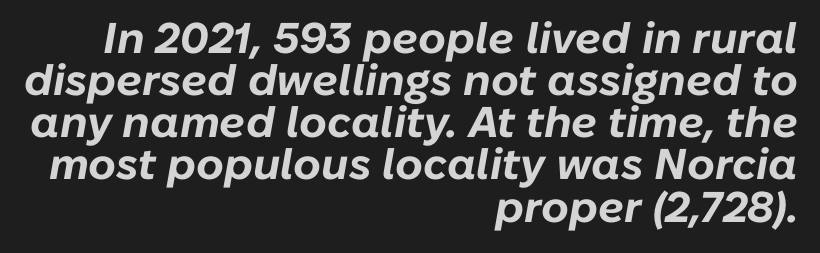
{"italic": "yes", "lean": "right", "slant_degrees": 10, "bold": "yes", "weight": "bold", "width": "normal", "stroke_contrast": "low", "x_height": "medium", "monospaced": "no", "underline": "no", "align": "right", "line_spacing": "tight", "line_spacing_ratio": 0.98, "letter_spacing": "normal", "letter_spacing_em": 0.0, "glyph_px": 43}
